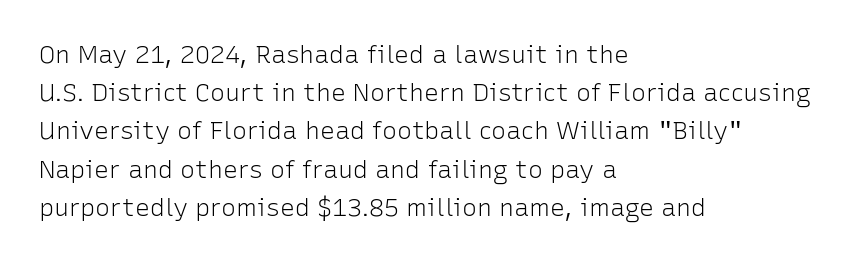
The glyphs are unaccompanied by any horizontal stroke below them. Posture: vertical. These lines keep a tight, regular rhythm from letter to letter. Interline gaps are of average width in this sample. The paragraph shown leans on its left margin.
